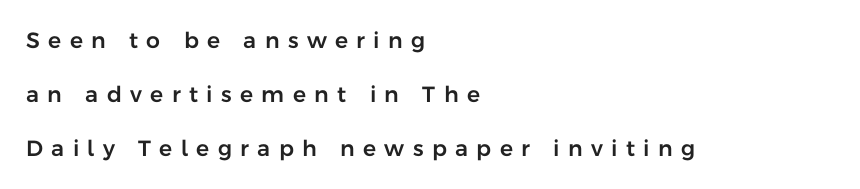
Ascenders rise straight up at ninety degrees. Notice how the passage keeps a crisp vertical edge on the left only. Is there much room between lines? Yes — plenty of vertical air separates them. The gap between lines stays unmarked.
